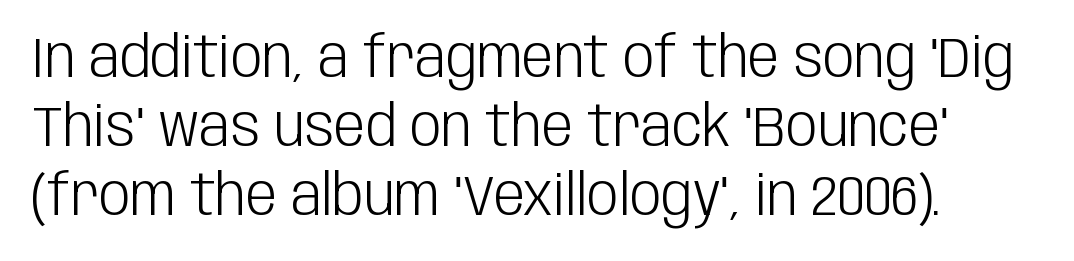
Q: Is the text bold? A: No.
Q: Is the text italic (slanted)? A: No, it is upright.
Q: Is the typeface a serif or a sans-serif typeface? A: Sans-serif.
Q: Is the text underlined? A: No.
Q: Is the spacing between letters normal or unusually wide? A: Normal.
Q: Width (condensed, normal, or wide)? A: Condensed.
Q: Stroke contrast? A: Low.
Q: x-height? A: Large.
Q: Monospaced? A: No.
